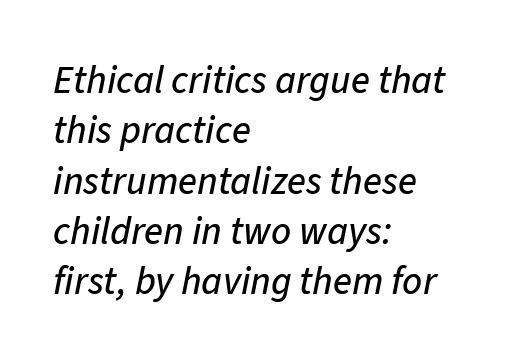
Note the varied advance widths — an 'i' is clearly narrower than an 'm'. Observe the lean: these are italic letterforms. A student would call this left alignment; a typographer would say flush left, rag right. The glyphs are unaccompanied by any horizontal stroke below them. The line texture is even and compact thanks to regular tracking. Normally led — the rows are evenly, conventionally spaced.
